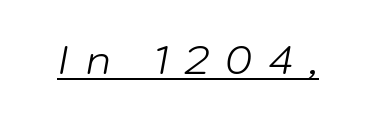
Q: Is the text bold? A: No.
Q: Is the text italic (slanted)? A: Yes, it leans right by about 10 degrees.
Q: Is the text underlined? A: Yes.
Q: Is the spacing between letters normal or unusually wide? A: Unusually wide.
Q: Width (condensed, normal, or wide)? A: Normal.
Q: Stroke contrast? A: Low.
Q: x-height? A: Medium.
Q: Monospaced? A: No.
